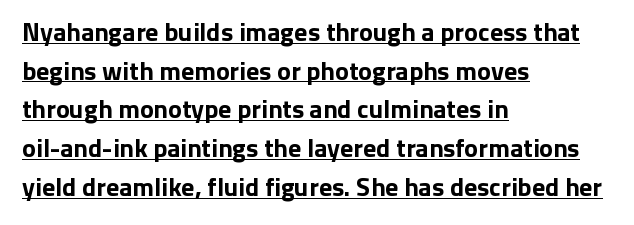
Q: Is the text bold? A: Yes.
Q: Is the text italic (slanted)? A: No, it is upright.
Q: Is the text underlined? A: Yes.
Q: How is the paragraph aligned? A: Left-aligned.
Q: Is the spacing between letters normal or unusually wide? A: Normal.
Q: Is the spacing between lines tight, normal or loose? A: Normal.
